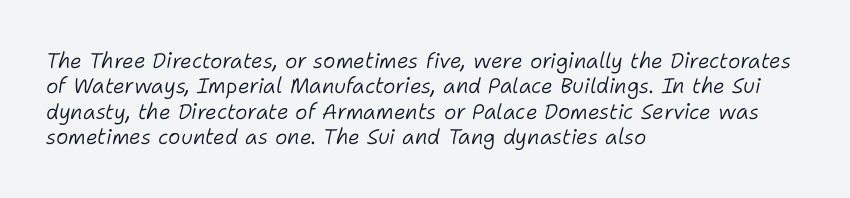
{"italic": "yes", "lean": "right", "slant_degrees": 11, "bold": "no", "underline": "no", "align": "left", "line_spacing_ratio": 1.21, "letter_spacing": "normal", "letter_spacing_em": 0.0, "glyph_px": 21}
